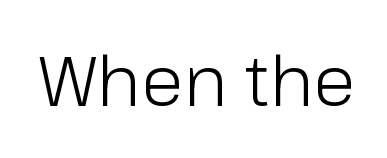
Q: Is the text bold? A: No.
Q: Is the text italic (slanted)? A: No, it is upright.
Q: Is the typeface a serif or a sans-serif typeface? A: Sans-serif.
Q: Is the text underlined? A: No.
Q: Is the spacing between letters normal or unusually wide? A: Normal.
Q: Width (condensed, normal, or wide)? A: Normal.
Q: Stroke contrast? A: Low.
Q: x-height? A: Medium.
Q: Monospaced? A: No.
